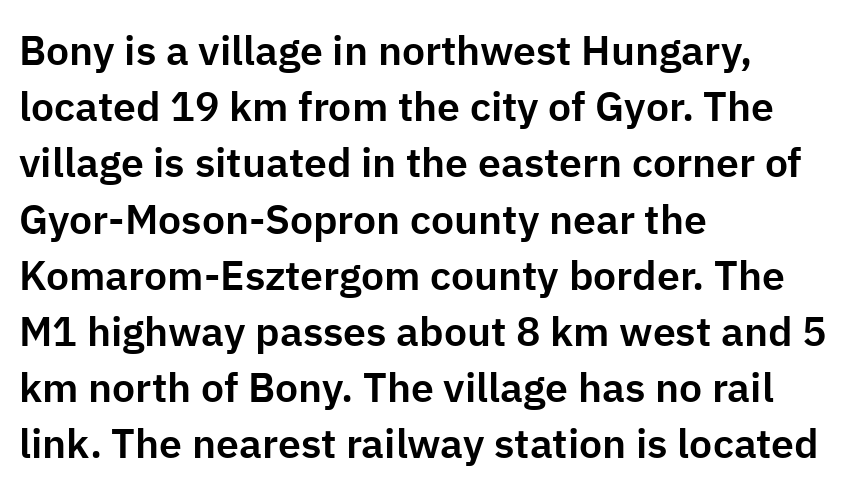
Q: Is the text italic (slanted)? A: No, it is upright.
Q: Is the typeface a serif or a sans-serif typeface? A: Sans-serif.
Q: Is the text underlined? A: No.
Q: How is the paragraph aligned? A: Left-aligned.
Q: Is the spacing between letters normal or unusually wide? A: Normal.
Q: Is the spacing between lines tight, normal or loose? A: Normal.
Q: Width (condensed, normal, or wide)? A: Normal.
Q: Stroke contrast? A: Low.
Q: x-height? A: Medium.
Q: Monospaced? A: No.
